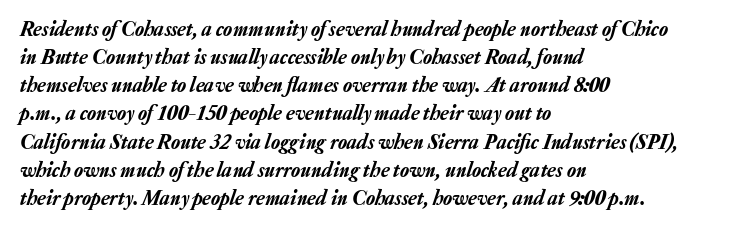
Horizontal bands of white between lines are of average thickness. Short and long lines alike share a common starting point at left. A typesetter would mark this as italic. Descenders are the only things crossing below the line. The line texture is even and compact thanks to regular tracking.
